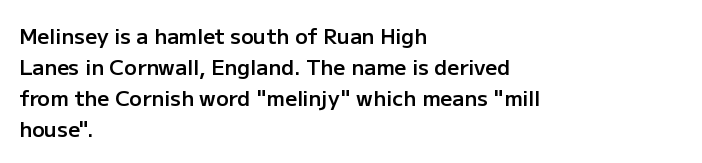
{"italic": "no", "bold": "semi", "underline": "no", "align": "left", "line_spacing": "normal", "line_spacing_ratio": 1.47, "letter_spacing": "normal", "letter_spacing_em": 0.0, "glyph_px": 21}
